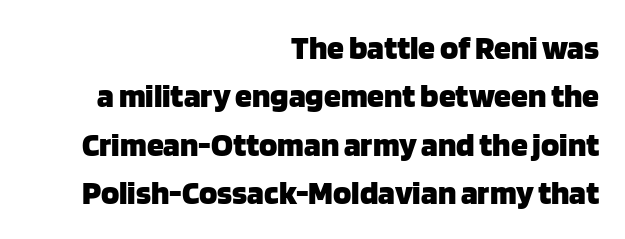
The image shows 34 px heavy sans-serif type, upright; set right-aligned, normal line spacing (1.42x), normal letter spacing, not underlined; low stroke contrast and a large x-height.
